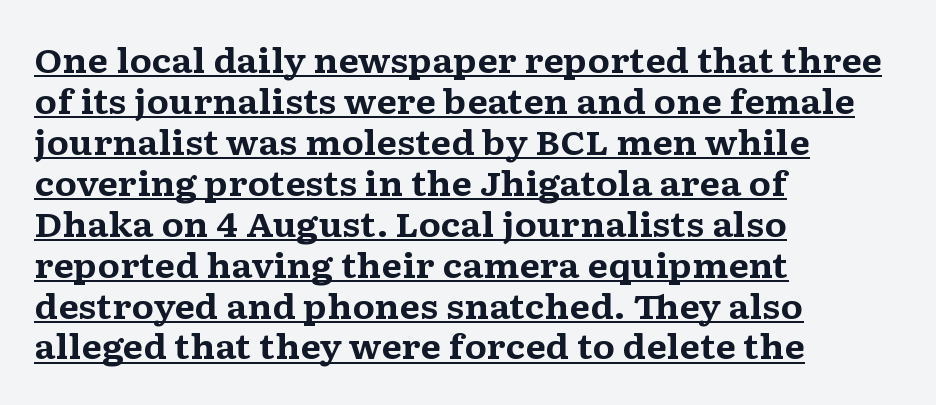
Q: Is the text bold? A: Yes.
Q: Is the text italic (slanted)? A: No, it is upright.
Q: Is the typeface a serif or a sans-serif typeface? A: Serif.
Q: Is the text underlined? A: Yes.
Q: How is the paragraph aligned? A: Left-aligned.
Q: Is the spacing between letters normal or unusually wide? A: Normal.
Q: Width (condensed, normal, or wide)? A: Wide.
Q: Stroke contrast? A: Medium.
Q: x-height? A: Medium.
Q: Monospaced? A: No.
